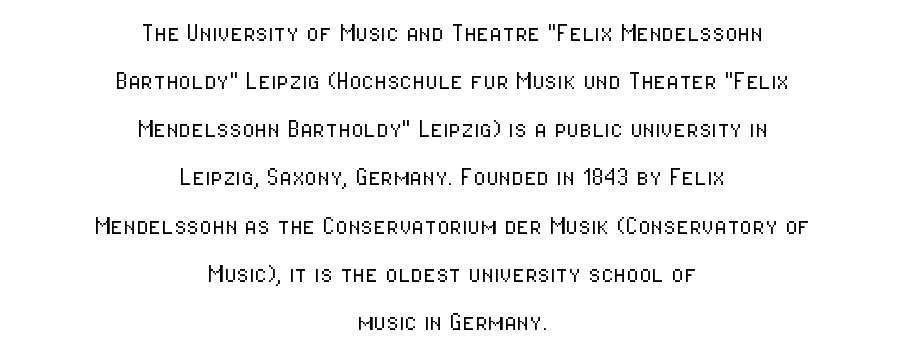
The leading is moderate, giving the passage an even texture. The horizontal fit of the characters is conventional and even. Weight class: somewhere from thin through regular. A bare baseline throughout the passage. Is there any slant? The stems are plumb. Font category for this specimen: sans-serif.
